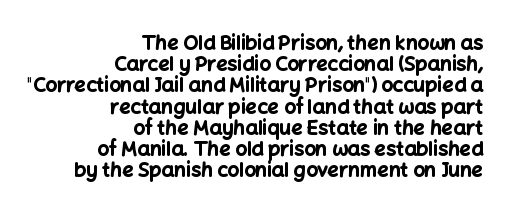
The image shows 20 px bold type, upright; set right-aligned, tight line spacing (1.06x), normal letter spacing, not underlined.
